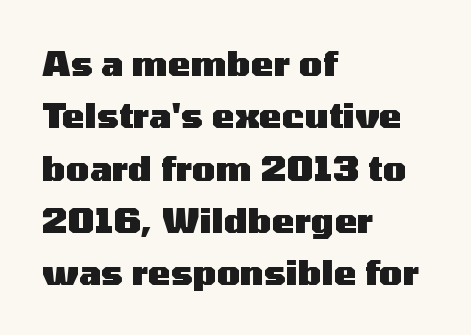
The image shows 34 px heavy, wide sans-serif type, upright; set left-aligned, normal line spacing (1.54x), normal letter spacing, not underlined; medium stroke contrast and a medium x-height.
